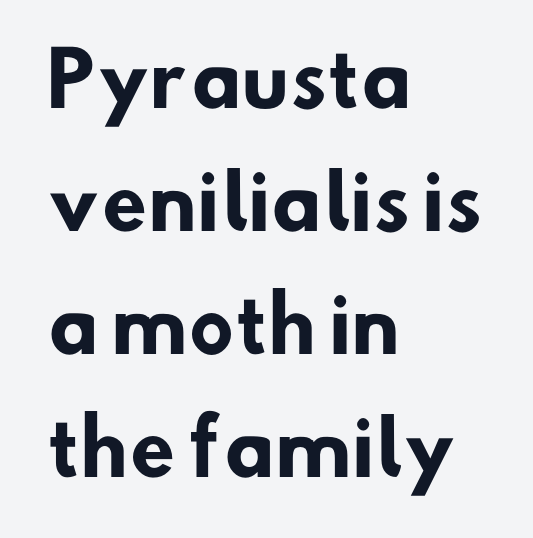
The image shows 74 px heavy sans-serif type; set left-aligned, normal line spacing (1.66x), normal letter spacing, not underlined; low stroke contrast and a small x-height.
